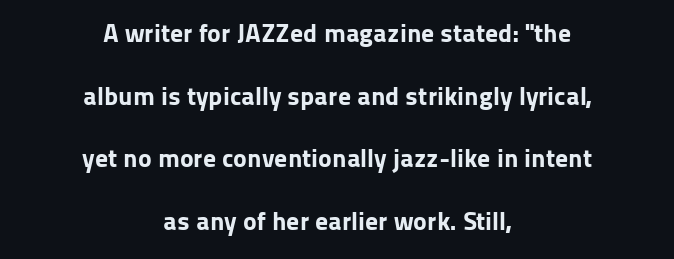
The baseline area is clear. The letters stand straight up with perfectly vertical stems. This is heavy type, rendered in bold. One-word summary of the alignment: center.
